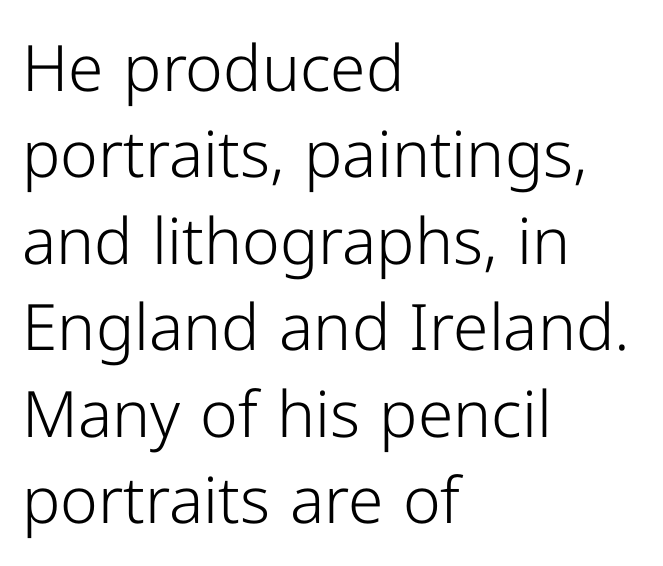
A normal amount of white space separates one row of letters from the next. Each letter keeps its own natural width here, so spacing adapts to shape. In terms of posture, this sample is upright. Note: no serifs on the glyphs. Compared with a centered layout, this one pins lines to the left instead.
